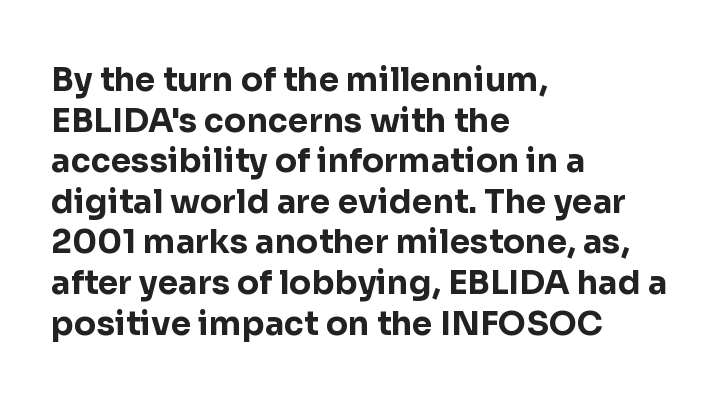
The strokes are fattened all the way to bold. Check where the strokes stop: nothing finishes them off — pure sans. The specimen reads as upright at a glance. Beneath every word, the page is bare. This rendering leaves character spacing at its baseline value.
